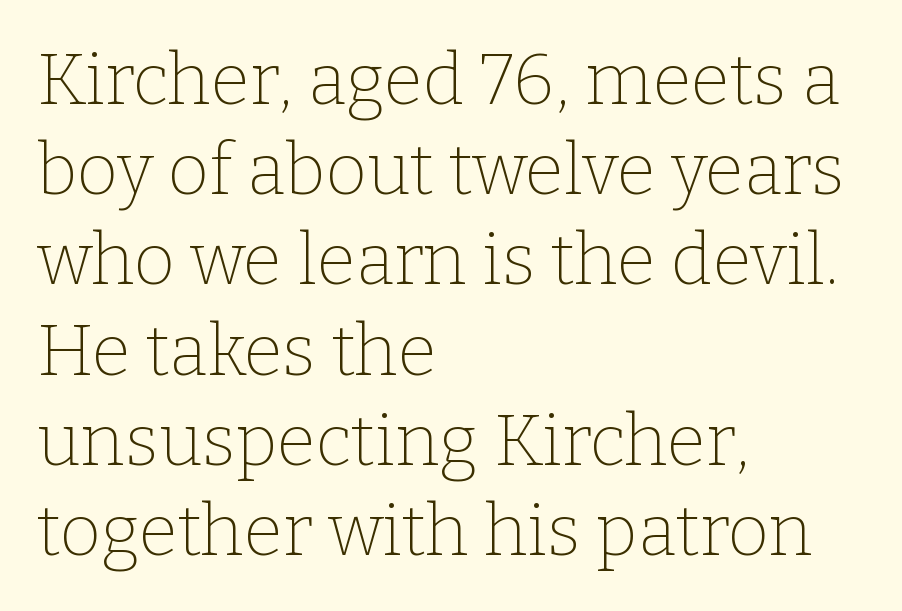
The passage shown has conventional tracking throughout. Whoever set this chose a conventional vertical rhythm. The lettering holds an erect, upright posture throughout. Bare-footed words on every line. This rendering uses left alignment, leaving the right contour irregular. Yep, those are serifs on the letters.
